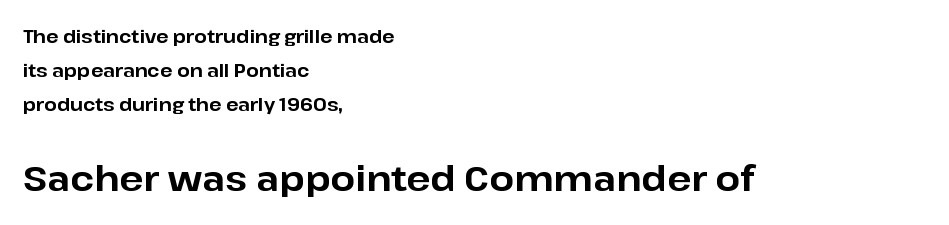
Font category for this specimen: sans-serif. A student would call this left alignment; a typographer would say flush left, rag right. Spacing verdict: proportional, widths tailored to each character. The more generous point size was reserved for the lower chunk.
